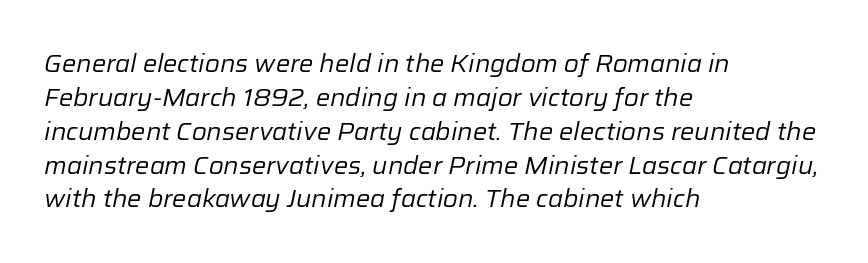
{"italic": "yes", "lean": "right", "slant_degrees": 12, "bold": "no", "underline": "no", "align": "left", "line_spacing": "normal", "line_spacing_ratio": 1.41, "letter_spacing": "normal", "letter_spacing_em": 0.0, "glyph_px": 24}
